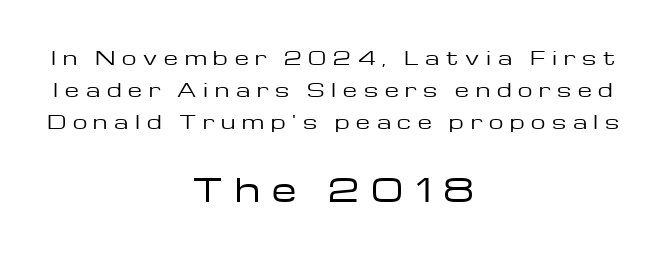
{"serif": "no", "italic": "no", "bold": "no", "weight": "regular", "width": "wide", "stroke_contrast": "low", "x_height": "medium", "monospaced": "no", "underline": "no", "align": "center", "line_spacing_ratio": 1.77, "letter_spacing": "wide", "letter_spacing_em": 0.38, "larger_block": "second", "size_ratio": 1.78, "glyph_px": 32}
